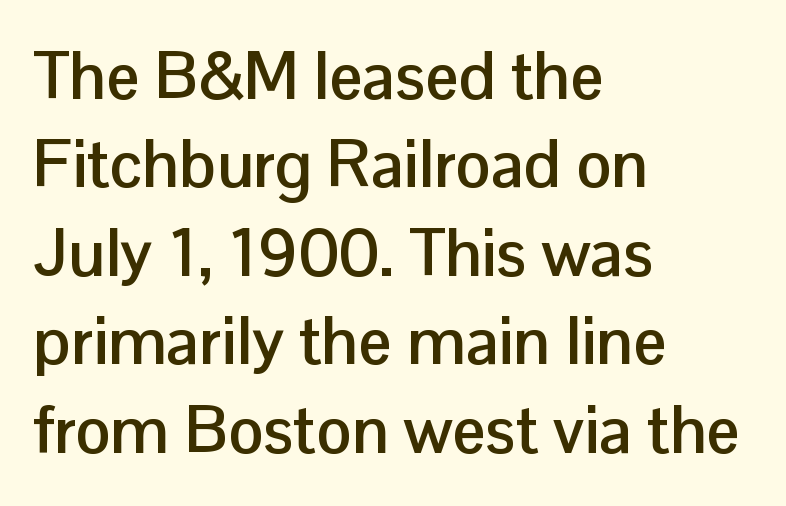
{"serif": "no", "italic": "no", "bold": "yes", "weight": "semibold", "width": "normal", "stroke_contrast": "low", "x_height": "medium", "monospaced": "no", "underline": "no", "align": "left", "line_spacing": "normal", "line_spacing_ratio": 1.34, "letter_spacing": "normal", "letter_spacing_em": 0.0, "glyph_px": 66}
